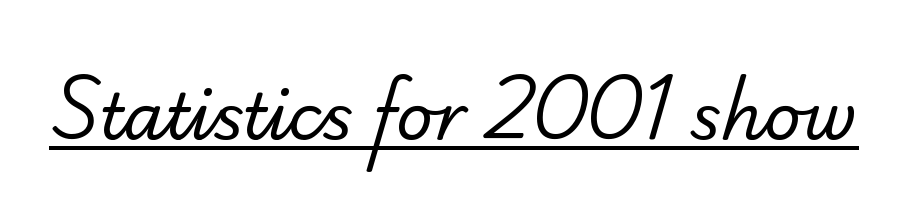
The rendering uses the underline text-decoration. Varying glyph widths throughout — classic text-font behaviour. Stems here are at most as thick as an everyday book face. Nothing sits at the stroke ends, so this counts as sans-serif. The rendering keeps characters at their native spacing.
